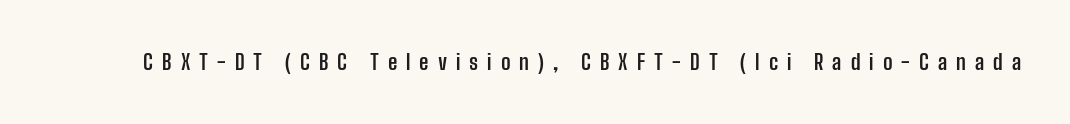
Q: Is the text bold? A: Yes.
Q: Is the text italic (slanted)? A: No, it is upright.
Q: Is the text underlined? A: No.
Q: Is the spacing between letters normal or unusually wide? A: Unusually wide.
